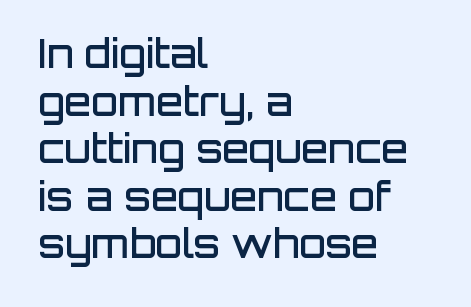
{"serif": "no", "italic": "no", "bold": "semi", "weight": "semibold", "width": "normal", "stroke_contrast": "low", "x_height": "large", "monospaced": "no", "underline": "no", "align": "left", "line_spacing_ratio": 1.22, "letter_spacing": "normal", "letter_spacing_em": 0.0, "glyph_px": 39}
